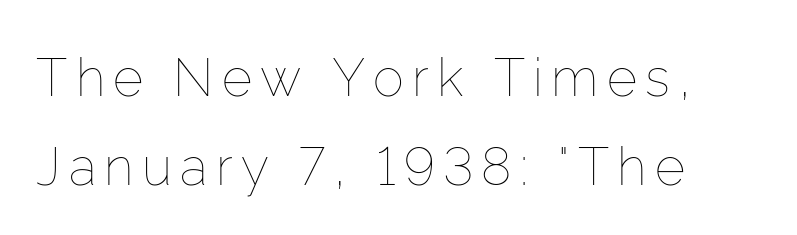
{"italic": "no", "bold": "no", "weight": "thin", "width": "normal", "stroke_contrast": "low", "x_height": "medium", "monospaced": "no", "underline": "no", "align": "left", "line_spacing_ratio": 1.72, "glyph_px": 52}
